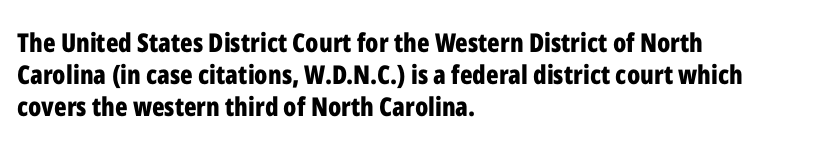
Q: Is the text bold? A: Yes.
Q: Is the text italic (slanted)? A: No, it is upright.
Q: Is the text underlined? A: No.
Q: How is the paragraph aligned? A: Left-aligned.
Q: Is the spacing between letters normal or unusually wide? A: Normal.
